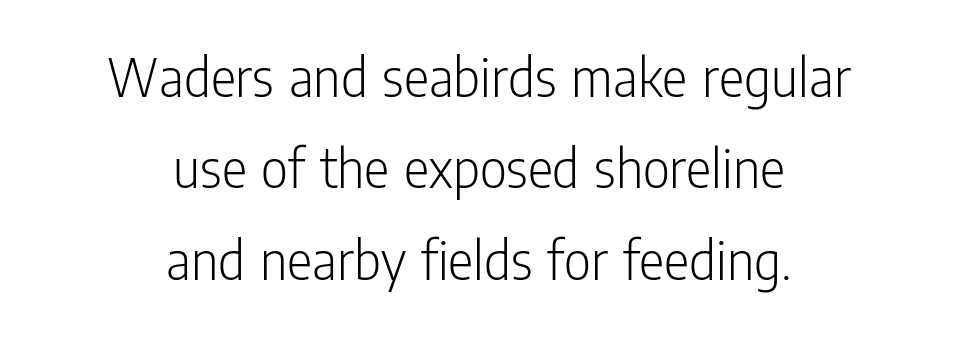
The specimen reads as upright at a glance. A student would call this center alignment; a typographer would say set centered. Letters have the restrained weight of plain body copy at most. Font category for this specimen: sans-serif.
